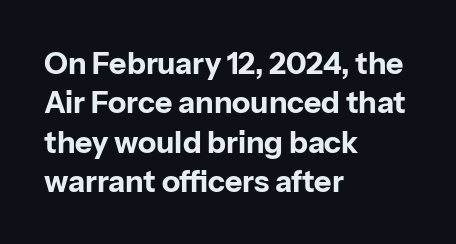
{"serif": "no", "italic": "no", "bold": "yes", "weight": "bold", "width": "normal", "stroke_contrast": "low", "x_height": "medium", "monospaced": "no", "underline": "no", "align": "left", "line_spacing": "normal", "line_spacing_ratio": 1.31, "letter_spacing": "normal", "letter_spacing_em": 0.0, "glyph_px": 30}
